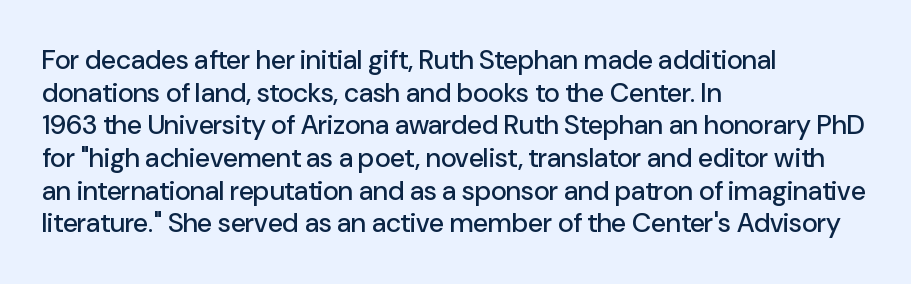
Words float on clear page, feet unadorned. Words appear dense and cohesive because spacing is normal. The lettering holds an erect, upright posture throughout. If you drew a ruler down the left edge, every line would touch it.
